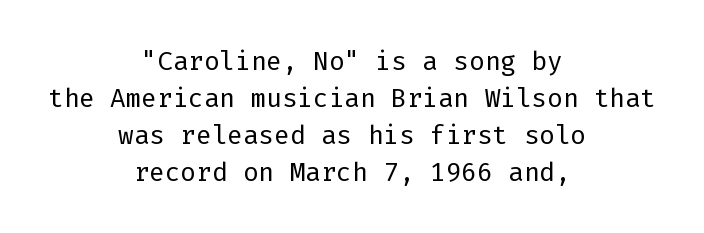
The passage shown is not bold in any degree. The letters sit at their default tracking, neither squeezed nor spread. Does the leading feel generous? No, just average. This sample is center-justified, so both line endings float freely.
